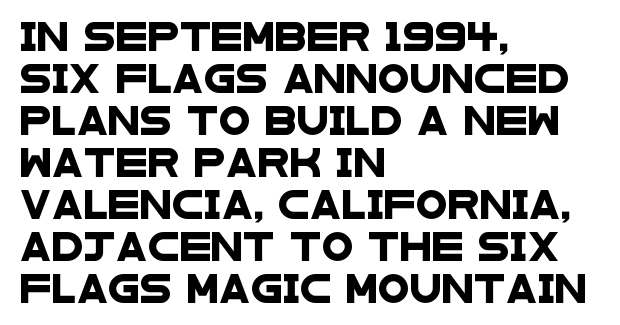
{"serif": "no", "width": "wide", "stroke_contrast": "low", "x_height": "large", "monospaced": "no", "underline": "no", "align": "left", "line_spacing": "normal", "line_spacing_ratio": 1.45, "letter_spacing": "normal", "letter_spacing_em": 0.0, "glyph_px": 29}
